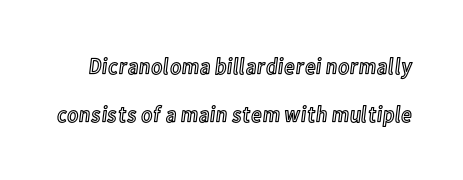
{"underline": "no", "line_spacing": "loose", "line_spacing_ratio": 2.08, "letter_spacing": "normal", "letter_spacing_em": 0.0, "glyph_px": 23}
